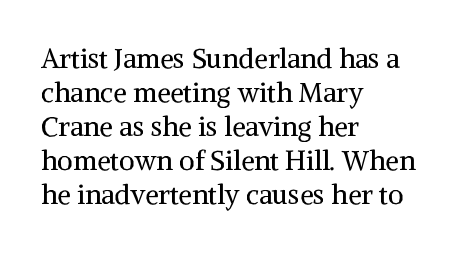
{"italic": "no", "bold": "no", "underline": "no", "align": "left", "line_spacing": "normal", "line_spacing_ratio": 1.26, "letter_spacing": "normal", "letter_spacing_em": 0.0, "glyph_px": 27}
